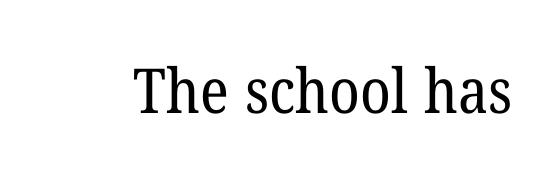
Spacing verdict: proportional, widths tailored to each character. The weight would be labelled regular, book, light, or lighter still. Here the glyphs are tracked normally, forming tight word shapes. A serif font was chosen for this passage. The space beneath each line is pristine and unruled.
